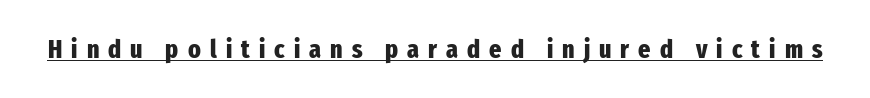
Q: Is the text bold? A: Yes.
Q: Is the text italic (slanted)? A: No, it is upright.
Q: Is the text underlined? A: Yes.
Q: Is the spacing between letters normal or unusually wide? A: Unusually wide.
